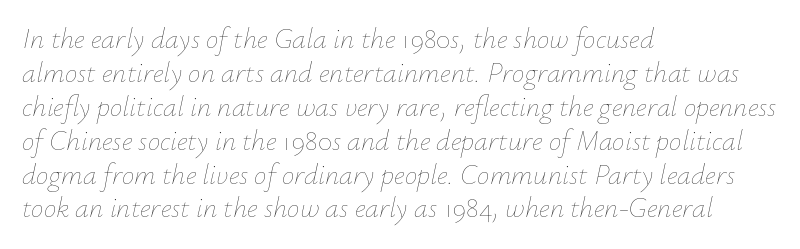
The image shows 28 px thin type, italic (leaning right); set left-aligned, line spacing 1.21x, normal letter spacing, not underlined; low stroke contrast and a small x-height.
